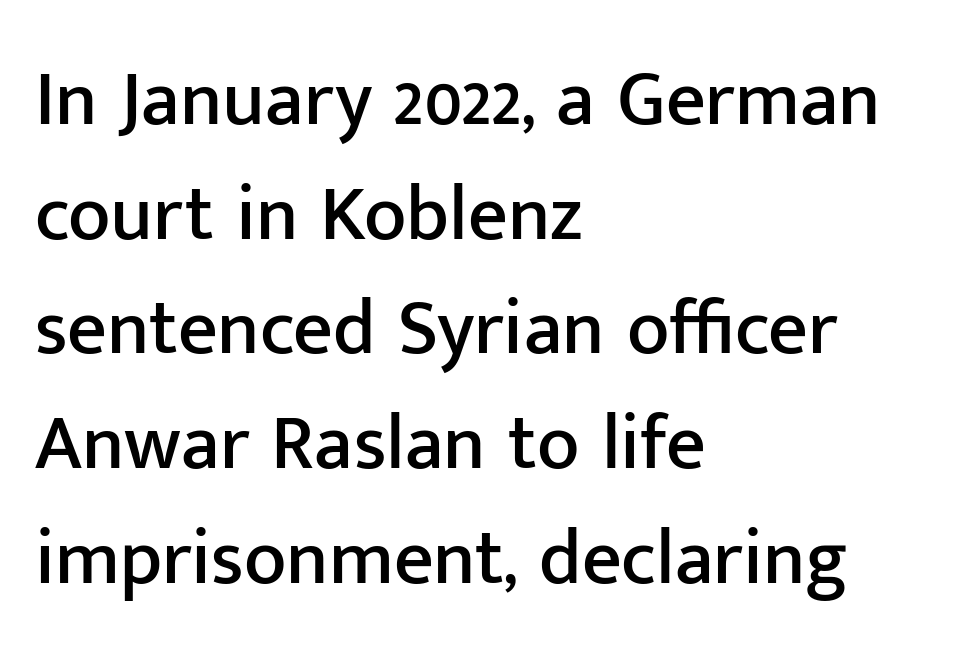
{"serif": "no", "italic": "no", "width": "normal", "stroke_contrast": "low", "x_height": "medium", "monospaced": "no", "underline": "no", "align": "left", "line_spacing": "normal", "line_spacing_ratio": 1.47, "letter_spacing": "normal", "letter_spacing_em": 0.0, "glyph_px": 78}
